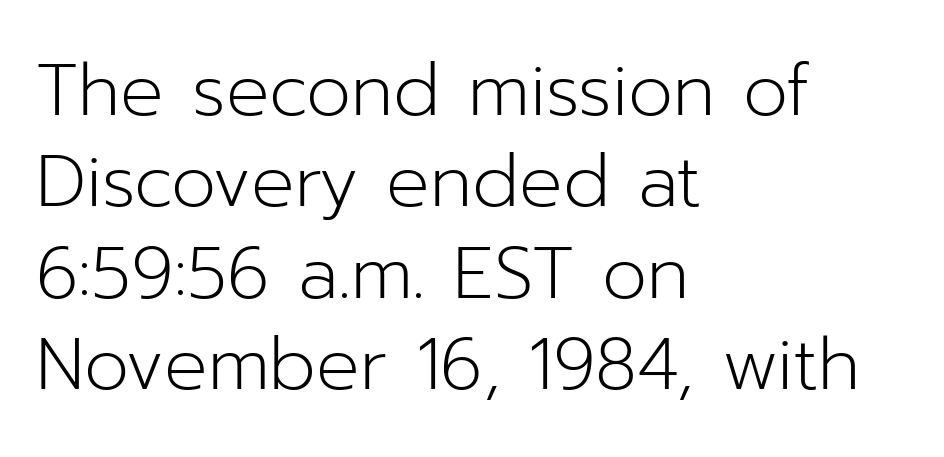
Q: Is the text bold? A: No.
Q: Is the text italic (slanted)? A: No, it is upright.
Q: Is the typeface a serif or a sans-serif typeface? A: Sans-serif.
Q: Is the text underlined? A: No.
Q: How is the paragraph aligned? A: Left-aligned.
Q: Is the spacing between letters normal or unusually wide? A: Normal.
Q: Is the spacing between lines tight, normal or loose? A: Normal.
Q: Width (condensed, normal, or wide)? A: Normal.
Q: Stroke contrast? A: Low.
Q: x-height? A: Medium.
Q: Monospaced? A: No.
